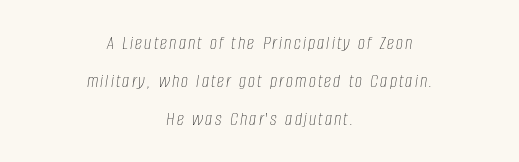
The image shows 20 px text type, italic (leaning right); set centered, loose line spacing (1.9x), not underlined.
